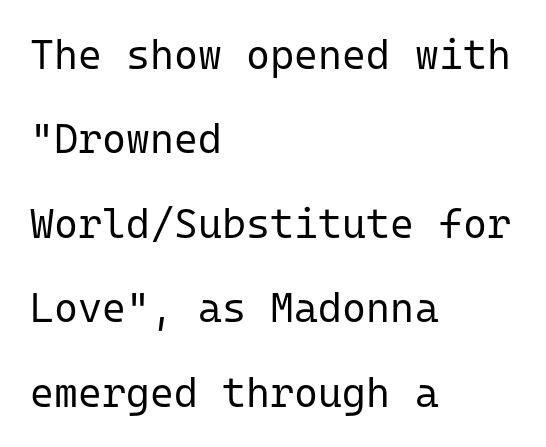
Weight: regular or lighter. The face used here is monospaced, like something from a code editor. Each row of text sits above clean, open space. The rendering anchors every line to the left-hand side.
